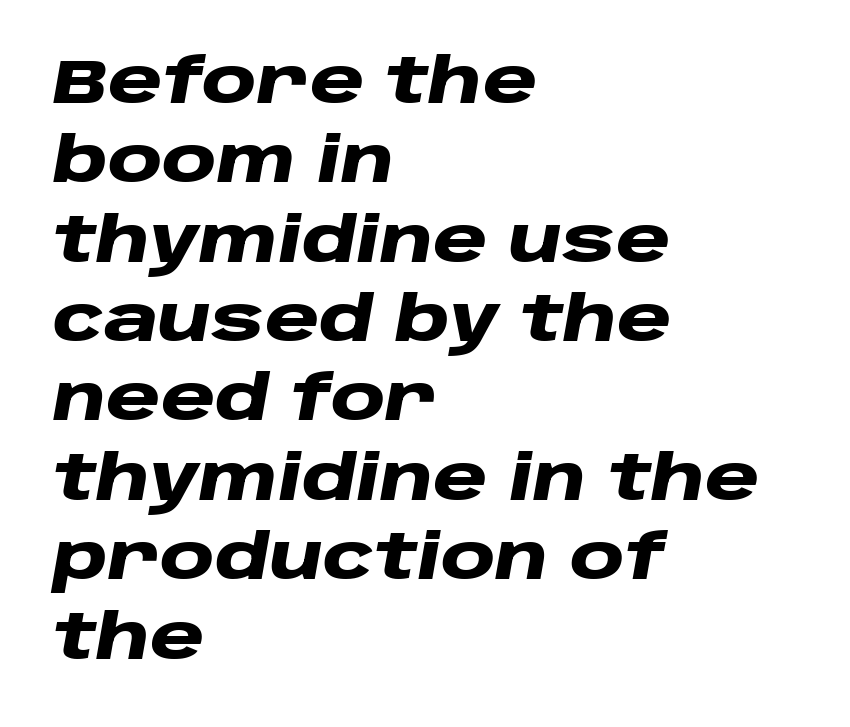
Q: Is the text bold? A: Yes.
Q: Is the text italic (slanted)? A: Yes, it leans right by about 10 degrees.
Q: Is the text underlined? A: No.
Q: How is the paragraph aligned? A: Left-aligned.
Q: Is the spacing between letters normal or unusually wide? A: Normal.
Q: Is the spacing between lines tight, normal or loose? A: Normal.
Q: Width (condensed, normal, or wide)? A: Wide.
Q: Stroke contrast? A: Low.
Q: x-height? A: Large.
Q: Monospaced? A: No.
